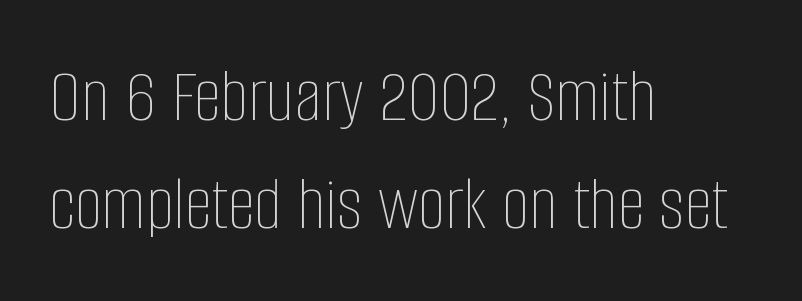
Reading down the column, the eye jumps a familiar distance to each next line. Note the varied advance widths — an 'i' is clearly narrower than an 'm'. Plain, unruled lines of type. The letterforms sit shoulder to shoulder at normal distance. One-word summary of the alignment: left.
